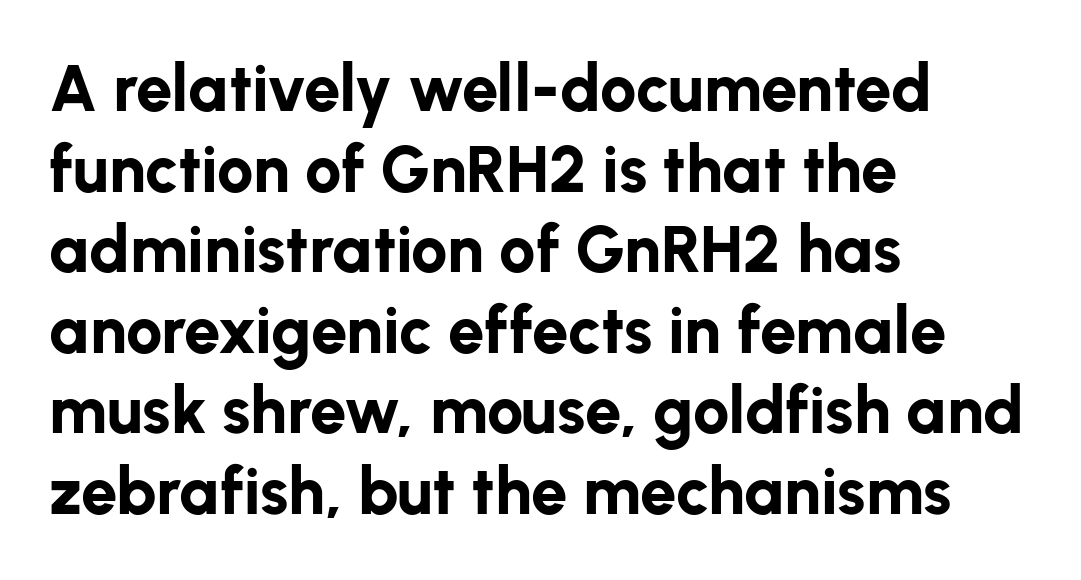
{"serif": "no", "italic": "no", "bold": "yes", "weight": "bold", "width": "normal", "stroke_contrast": "low", "x_height": "medium", "monospaced": "no", "underline": "no", "align": "left", "line_spacing_ratio": 1.24, "letter_spacing": "normal", "letter_spacing_em": 0.0, "glyph_px": 65}
